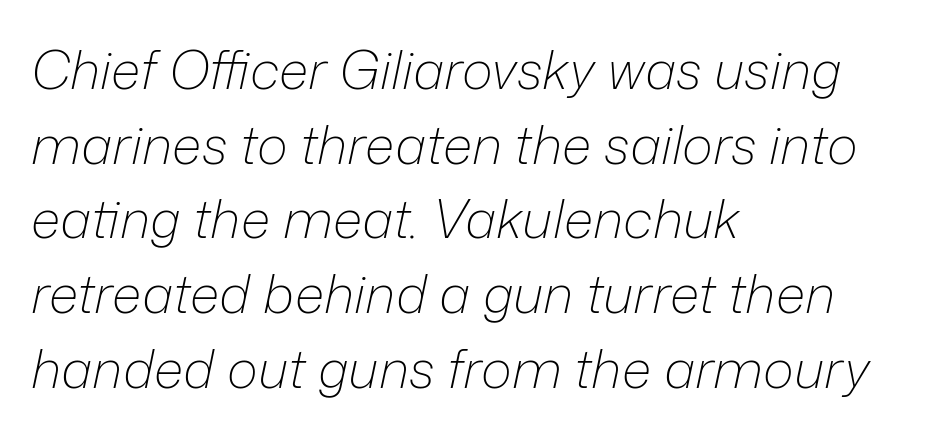
Between one letter and the next there's only the usual sliver of space. Which margin do the lines hug? The left one — the right edge is uneven. Varying glyph widths throughout — classic text-font behaviour. A typesetter would call this leading conventional body-copy spacing. No word sits above an underline.
